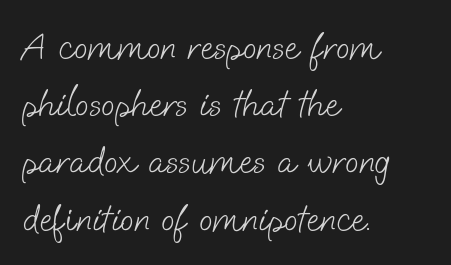
{"serif": "no", "bold": "no", "weight": "light", "width": "normal", "stroke_contrast": "low", "x_height": "small", "monospaced": "no", "underline": "no", "align": "left", "line_spacing": "normal", "line_spacing_ratio": 1.43, "letter_spacing": "normal", "letter_spacing_em": 0.0, "glyph_px": 40}
